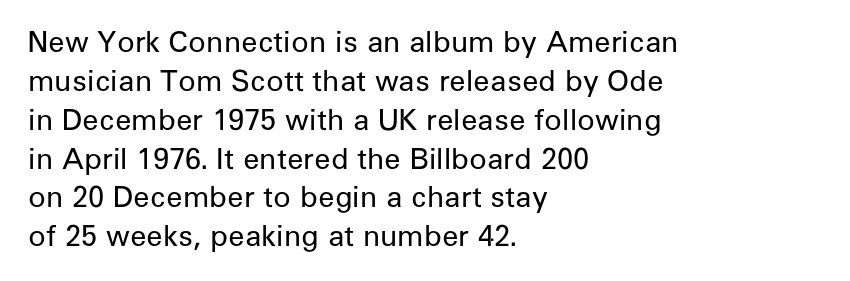
Q: Is the text bold? A: No.
Q: Is the text italic (slanted)? A: No, it is upright.
Q: Is the typeface a serif or a sans-serif typeface? A: Sans-serif.
Q: Is the text underlined? A: No.
Q: How is the paragraph aligned? A: Left-aligned.
Q: Is the spacing between letters normal or unusually wide? A: Normal.
Q: Is the spacing between lines tight, normal or loose? A: Normal.
Q: Width (condensed, normal, or wide)? A: Normal.
Q: Stroke contrast? A: Low.
Q: x-height? A: Medium.
Q: Monospaced? A: No.
